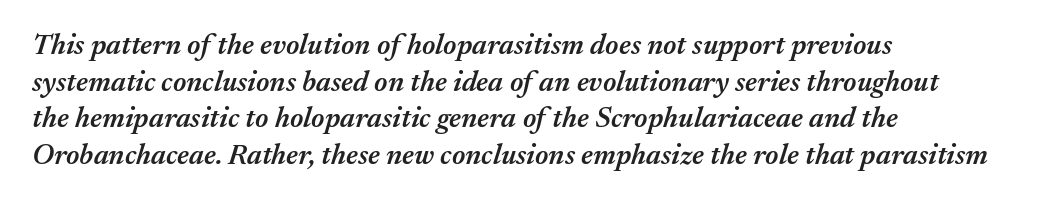
Q: Is the text bold? A: Semi-bold.
Q: Is the text italic (slanted)? A: Yes, it leans right by about 17 degrees.
Q: Is the text underlined? A: No.
Q: How is the paragraph aligned? A: Left-aligned.
Q: Is the spacing between letters normal or unusually wide? A: Normal.
Q: Is the spacing between lines tight, normal or loose? A: Normal.
Q: Width (condensed, normal, or wide)? A: Normal.
Q: Stroke contrast? A: Medium.
Q: x-height? A: Medium.
Q: Monospaced? A: No.
